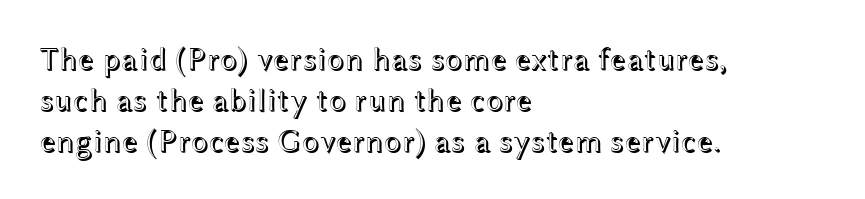
The image shows 32 px wide type, upright; set left-aligned, normal line spacing (1.28x), normal letter spacing, not underlined; a medium x-height.
